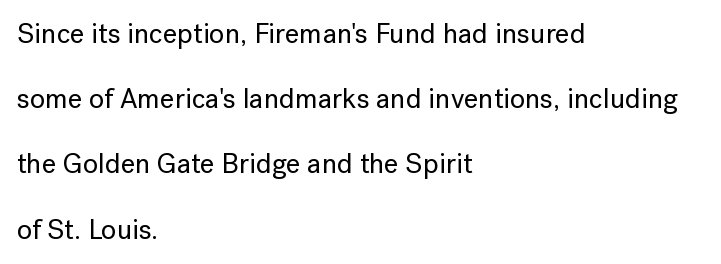
The image shows 28 px sans-serif type, upright; set left-aligned, loose line spacing (2.33x), normal letter spacing, not underlined; low stroke contrast and a medium x-height.
